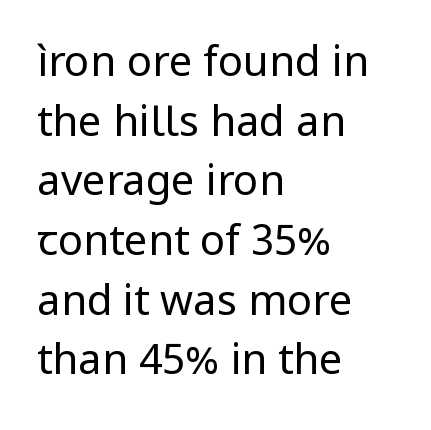
{"serif": "no", "italic": "no", "bold": "no", "weight": "regular", "width": "normal", "stroke_contrast": "low", "x_height": "medium", "monospaced": "no", "underline": "no", "align": "left", "line_spacing": "normal", "line_spacing_ratio": 1.42, "letter_spacing": "normal", "letter_spacing_em": 0.0, "glyph_px": 42}
